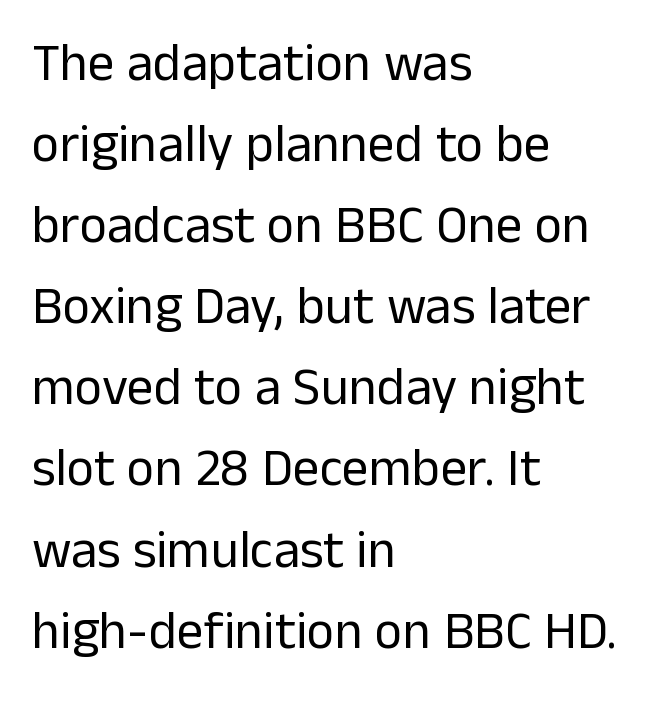
Q: Is the text bold? A: No.
Q: Is the text italic (slanted)? A: No, it is upright.
Q: Is the typeface a serif or a sans-serif typeface? A: Sans-serif.
Q: Is the text underlined? A: No.
Q: How is the paragraph aligned? A: Left-aligned.
Q: Is the spacing between letters normal or unusually wide? A: Normal.
Q: Is the spacing between lines tight, normal or loose? A: Normal.
Q: Width (condensed, normal, or wide)? A: Normal.
Q: Stroke contrast? A: Low.
Q: x-height? A: Medium.
Q: Monospaced? A: No.
